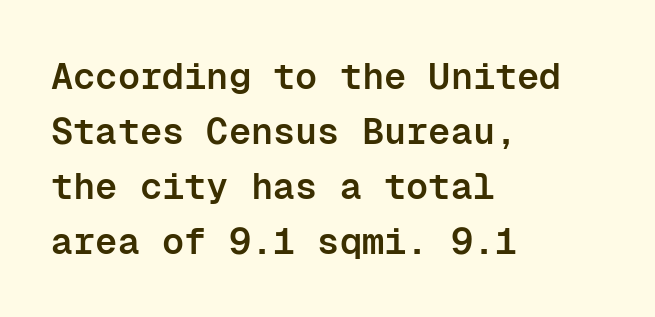
The image shows 37 px semibold sans-serif type, upright, monospaced; set left-aligned, normal line spacing (1.49x), normal letter spacing, not underlined; low stroke contrast and a medium x-height.
